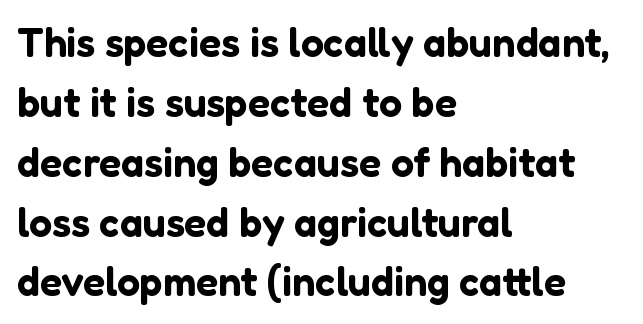
{"serif": "no", "italic": "no", "width": "normal", "stroke_contrast": "low", "x_height": "medium", "monospaced": "no", "underline": "no", "align": "left", "line_spacing": "normal", "line_spacing_ratio": 1.46, "letter_spacing": "normal", "letter_spacing_em": 0.0, "glyph_px": 41}
